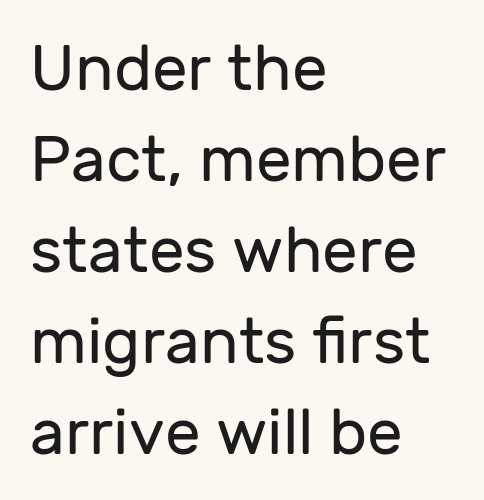
The rendering keeps characters at their native spacing. Whoever set this chose a conventional vertical rhythm. A typesetter would call this proportional, since set widths differ per character. The letterforms sit at book weight or below. The characters display no serif detailing; their extremities are plain. Italic: no, the glyphs are upright roman.
